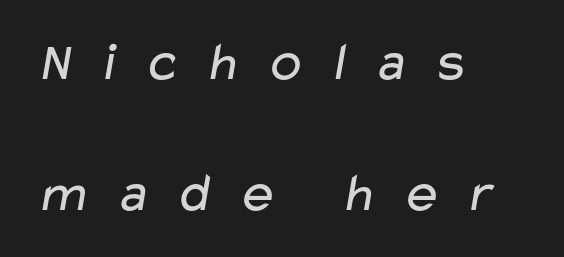
Words float on clear page, feet unadorned. The letters advance in unequal steps, a hallmark of proportional type. A typesetter would label this face a sans. Tracking value appears strongly positive — letters spread wide.
